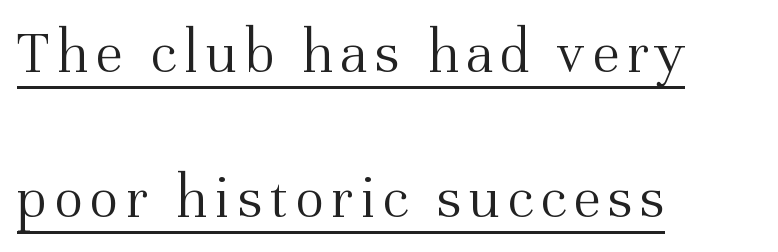
Q: Is the text bold? A: No.
Q: Is the text italic (slanted)? A: No, it is upright.
Q: Is the typeface a serif or a sans-serif typeface? A: Serif.
Q: Is the text underlined? A: Yes.
Q: How is the paragraph aligned? A: Left-aligned.
Q: Is the spacing between lines tight, normal or loose? A: Loose.
Q: Width (condensed, normal, or wide)? A: Normal.
Q: Stroke contrast? A: Medium.
Q: x-height? A: Medium.
Q: Monospaced? A: No.
